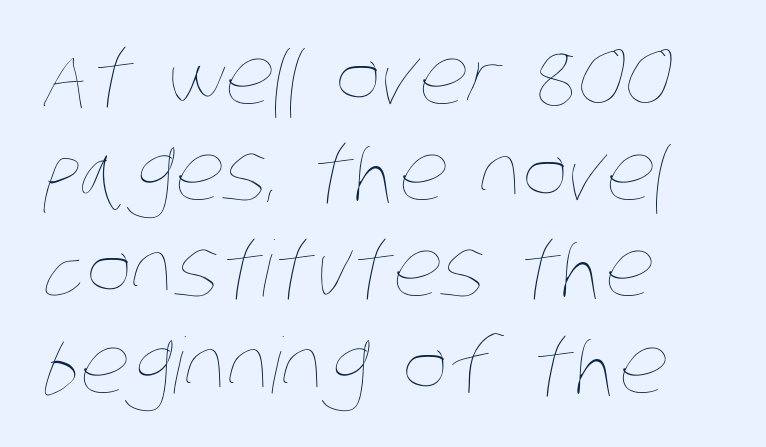
The image shows 77 px thin, condensed type; set left-aligned, normal line spacing (1.25x), normal letter spacing, not underlined; low stroke contrast and a large x-height.
